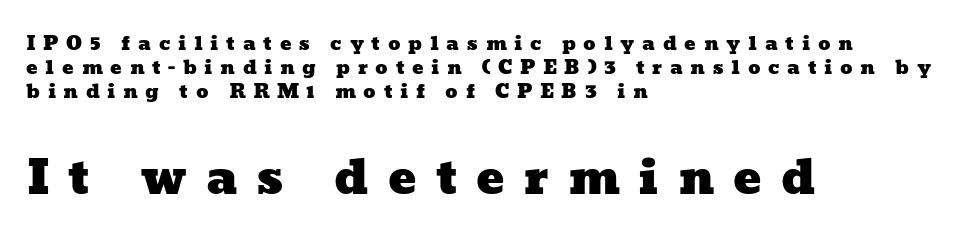
The letters advance in unequal steps, a hallmark of proportional type. This rendering widens character spacing well past its baseline value. The lines are quadded left. The designer gave the closing block more size than the opening block.
